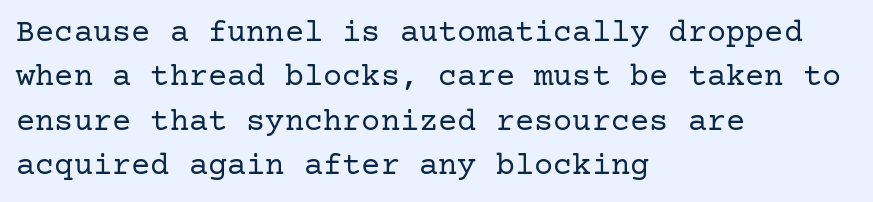
Does the leading feel generous? No, just average. Characters remain perfectly vertical along every line. Weight class: somewhere from thin through regular. The words here are not underlined. This rendering uses left alignment, leaving the right contour irregular. This sample uses a serif face.
